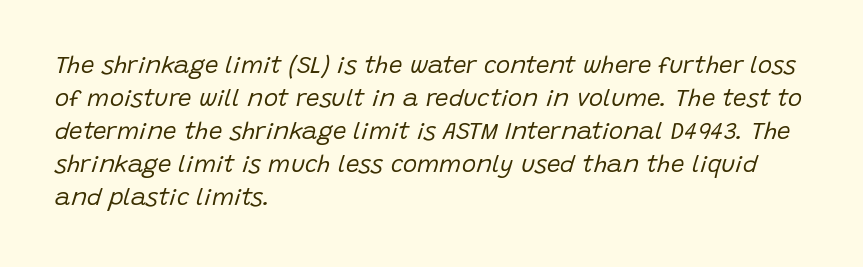
The image shows 24 px text type, italic (leaning right); set left-aligned, normal line spacing (1.37x), normal letter spacing, not underlined.
